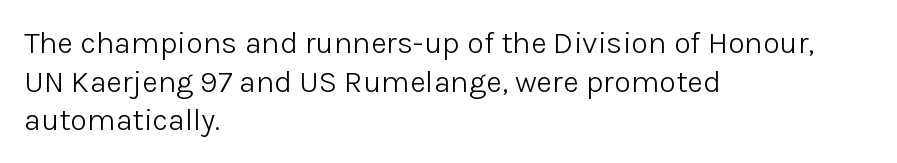
Has an underline been added? It has not. Stem width sits at or under what a default text font uses. Compared with a centered layout, this one pins lines to the left instead. Line spacing here is normal. Honestly, the letter spacing is just normal — you wouldn't notice it. These lines are rendered in a variable-pitch font.
